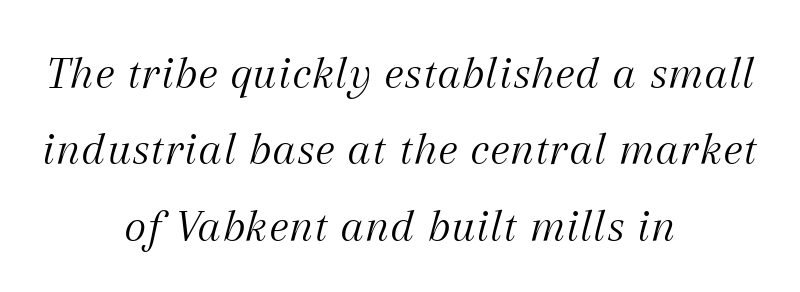
Looking at the ascenders, they clearly lean. Classification — serif. Here the designer chose a conventional face with non-uniform glyph widths. Caption: multi-line text, centered on the measure. Vertical stems look standard width or narrower in stroke.
